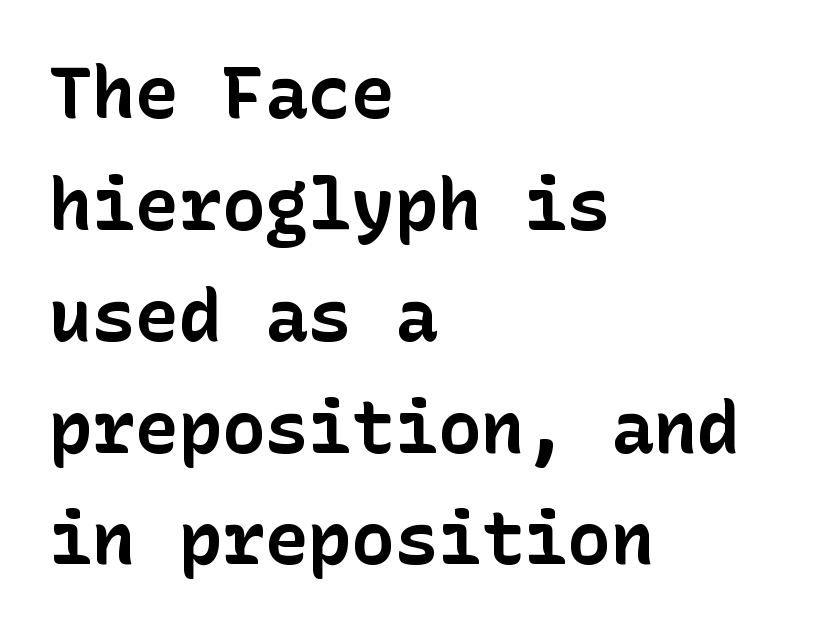
These words are printed bold, with thick strokes throughout. To sum up the face: it is a sans, with no serifs. Tracking here is standard; glyphs follow each other at the usual distance. The lines are quadded left. Rendered with straight, roman letterforms. Reading down the column, the eye jumps a familiar distance to each next line.
